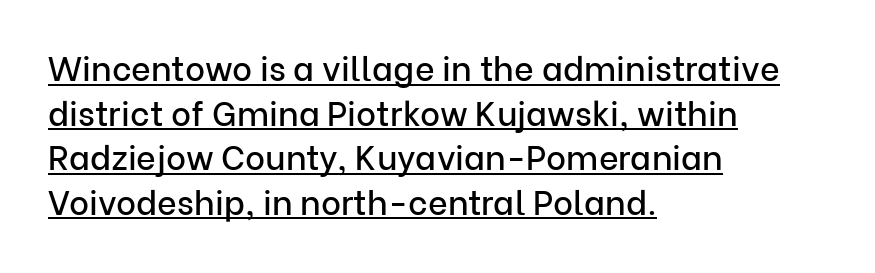
If you drew a ruler down the left edge, every line would touch it. The designer went with a sans here, leaving each stem footless. This is the regular roman posture of the typeface. Has an underline been added? It has. Summary of vertical rhythm: regular, with standard interline spacing. The rendering uses natural spacing where letterforms have individual widths.
